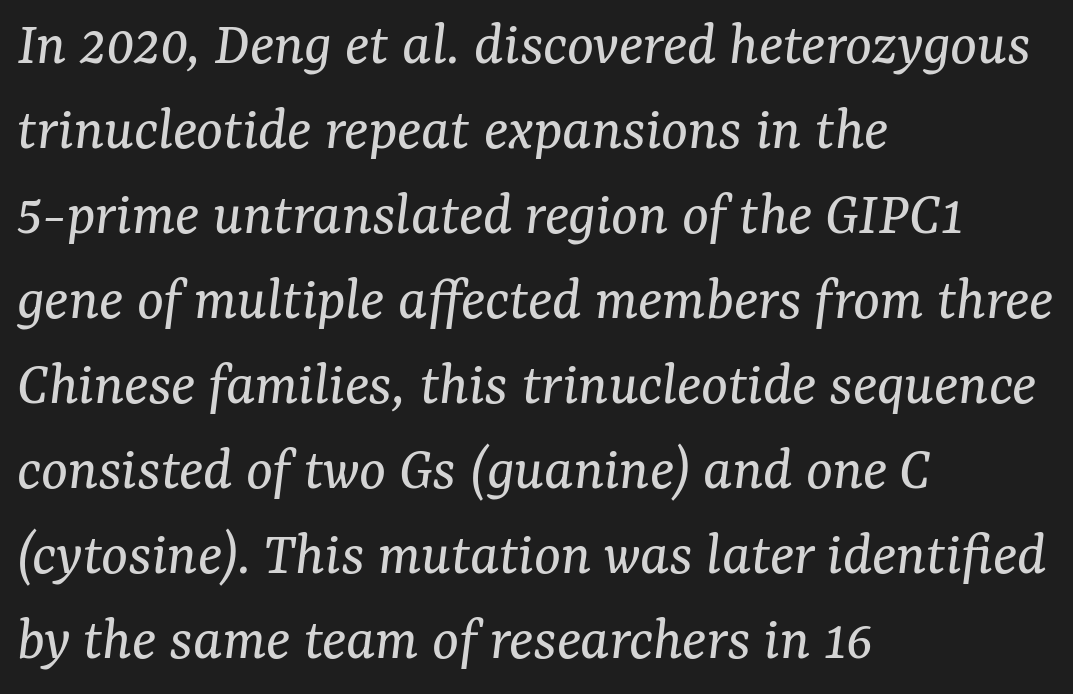
The image shows 63 px regular-weight serif type, italic (leaning right); set left-aligned, normal line spacing (1.35x), normal letter spacing, not underlined; medium stroke contrast and a medium x-height.
